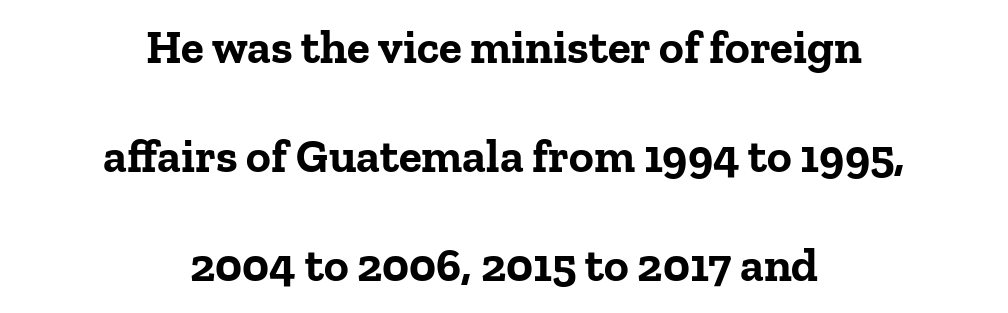
Q: Is the text bold? A: Yes.
Q: Is the text italic (slanted)? A: No, it is upright.
Q: Is the typeface a serif or a sans-serif typeface? A: Serif.
Q: Is the text underlined? A: No.
Q: How is the paragraph aligned? A: Centered.
Q: Is the spacing between letters normal or unusually wide? A: Normal.
Q: Is the spacing between lines tight, normal or loose? A: Loose.
Q: Width (condensed, normal, or wide)? A: Normal.
Q: Stroke contrast? A: Low.
Q: x-height? A: Medium.
Q: Monospaced? A: No.
